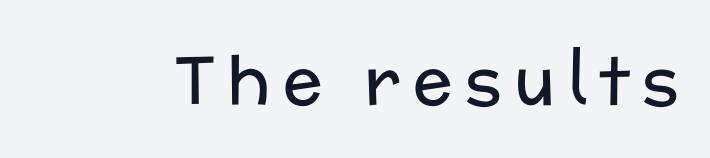
Q: Is the text bold? A: No.
Q: Is the text italic (slanted)? A: No, it is upright.
Q: Is the typeface a serif or a sans-serif typeface? A: Sans-serif.
Q: Is the text underlined? A: No.
Q: Width (condensed, normal, or wide)? A: Normal.
Q: Stroke contrast? A: Low.
Q: x-height? A: Medium.
Q: Monospaced? A: No.
